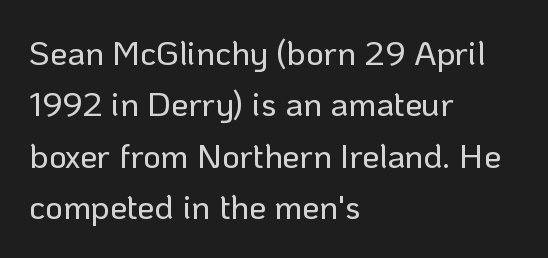
Q: Is the text italic (slanted)? A: No, it is upright.
Q: Is the typeface a serif or a sans-serif typeface? A: Sans-serif.
Q: Is the text underlined? A: No.
Q: How is the paragraph aligned? A: Left-aligned.
Q: Is the spacing between letters normal or unusually wide? A: Normal.
Q: Is the spacing between lines tight, normal or loose? A: Normal.
Q: Width (condensed, normal, or wide)? A: Normal.
Q: Stroke contrast? A: Low.
Q: x-height? A: Medium.
Q: Monospaced? A: No.
